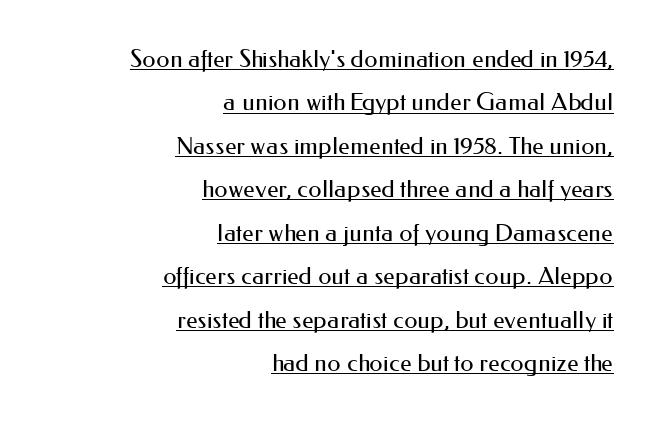
Beneath each row of characters lies a ruled line. Notice how the stems are strictly vertical — no italics here. Caption: standard tracking, unaltered. The rag falls on the left side of this text block.
